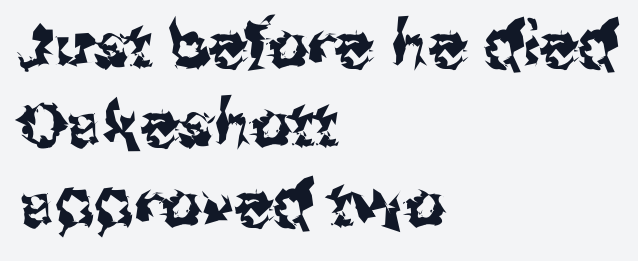
The specimen omits any rule beneath the text block's lines. Nope, no serifs anywhere on these letters. Casual observation: everything's shoved over to the left. Is this a fixed-width face? No — the glyphs have proportional, varying widths. The letters sit at their default tracking, neither squeezed nor spread.
